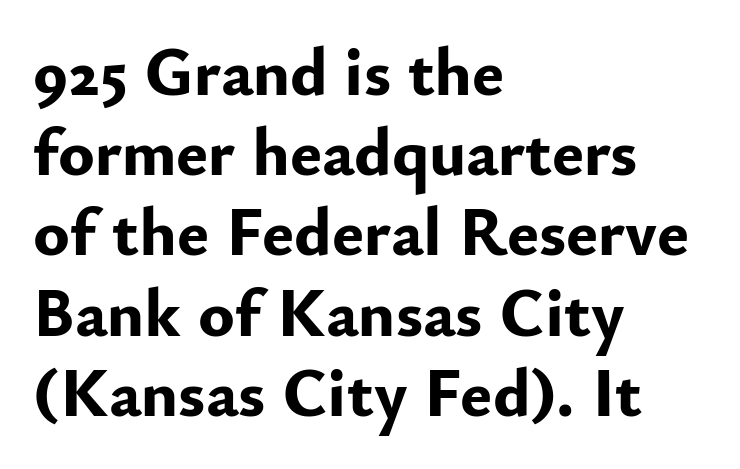
Q: Is the text bold? A: Yes.
Q: Is the text italic (slanted)? A: No, it is upright.
Q: Is the typeface a serif or a sans-serif typeface? A: Sans-serif.
Q: Is the text underlined? A: No.
Q: How is the paragraph aligned? A: Left-aligned.
Q: Is the spacing between letters normal or unusually wide? A: Normal.
Q: Width (condensed, normal, or wide)? A: Normal.
Q: Stroke contrast? A: Low.
Q: x-height? A: Small.
Q: Monospaced? A: No.
